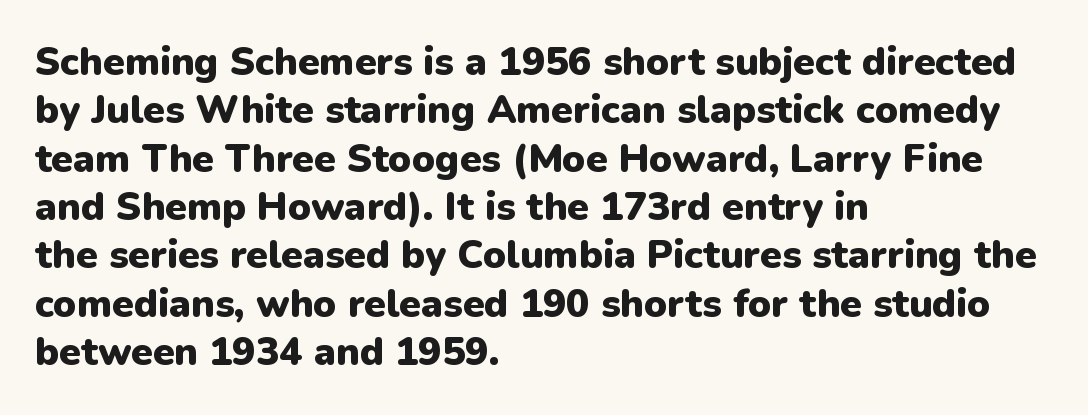
Q: Is the text bold? A: Yes.
Q: Is the text italic (slanted)? A: No, it is upright.
Q: Is the typeface a serif or a sans-serif typeface? A: Sans-serif.
Q: Is the text underlined? A: No.
Q: How is the paragraph aligned? A: Left-aligned.
Q: Is the spacing between letters normal or unusually wide? A: Normal.
Q: Width (condensed, normal, or wide)? A: Normal.
Q: Stroke contrast? A: Low.
Q: x-height? A: Medium.
Q: Monospaced? A: No.
